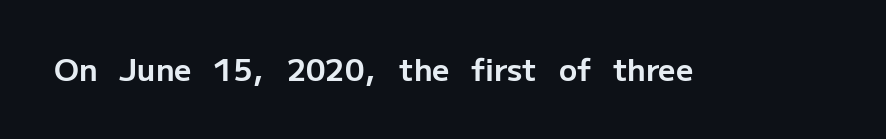
{"serif": "no", "italic": "no", "bold": "yes", "weight": "bold", "width": "normal", "stroke_contrast": "low", "x_height": "medium", "monospaced": "no", "underline": "no", "letter_spacing": "normal", "letter_spacing_em": 0.0, "glyph_px": 30}
